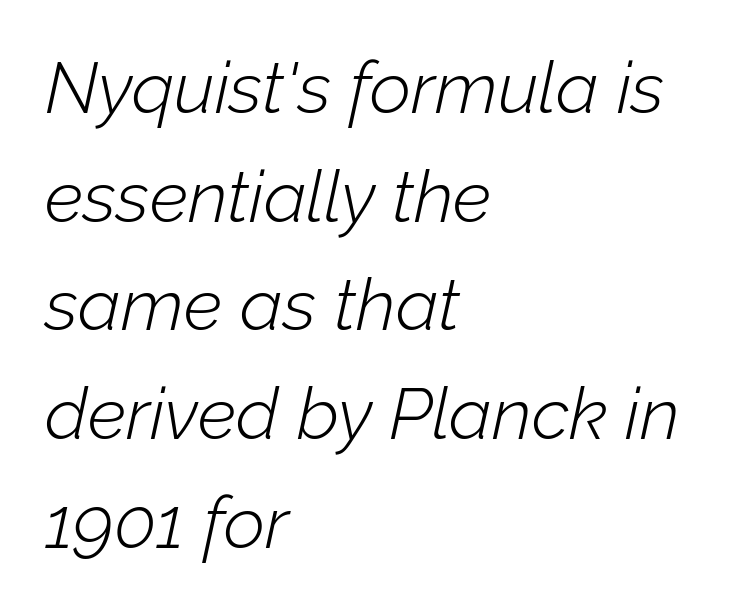
When letters slant like this, we call the style italic. Does the copy run flush right? No — it runs flush left. The zone under the glyphs is completely vacant. The passage shown is typed in a proportional face where columns would drift. Evenly set lines give the paragraph a standard silhouette. Is the type heavy? It reads as light-to-regular instead.
